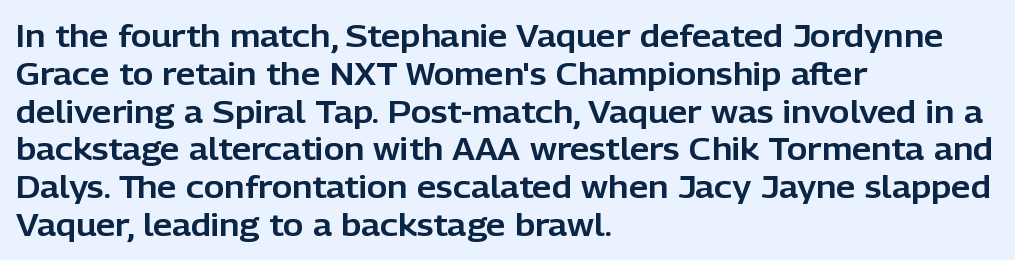
The image shows 31 px sans-serif type, upright; set left-aligned, line spacing 1.22x, normal letter spacing, not underlined; low stroke contrast and a medium x-height.
